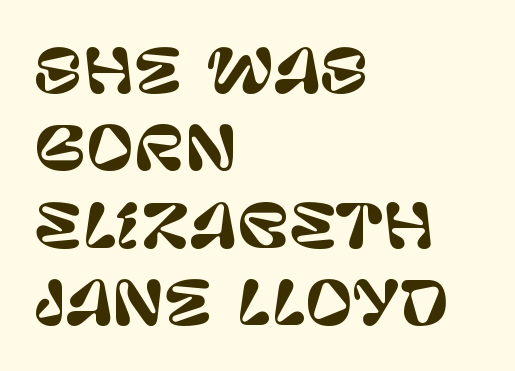
Q: Is the text italic (slanted)? A: Yes.
Q: Is the typeface a serif or a sans-serif typeface? A: Sans-serif.
Q: Is the text underlined? A: No.
Q: How is the paragraph aligned? A: Left-aligned.
Q: Is the spacing between letters normal or unusually wide? A: Normal.
Q: Is the spacing between lines tight, normal or loose? A: Normal.
Q: Width (condensed, normal, or wide)? A: Normal.
Q: Stroke contrast? A: Low.
Q: x-height? A: Large.
Q: Monospaced? A: No.
